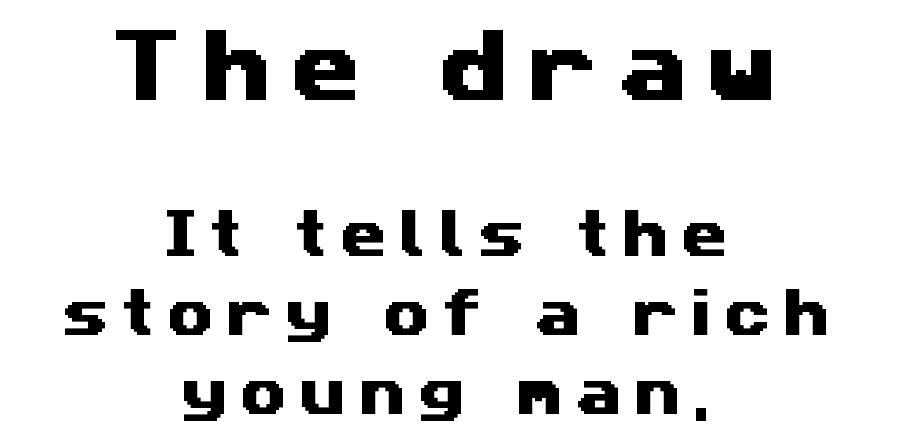
The image shows 80 px wide sans-serif type; set centered, normal line spacing (1.49x), unusually wide letter spacing (+0.24 em), not underlined; the first (top) block is 1.51x larger; medium stroke contrast and a medium x-height.
